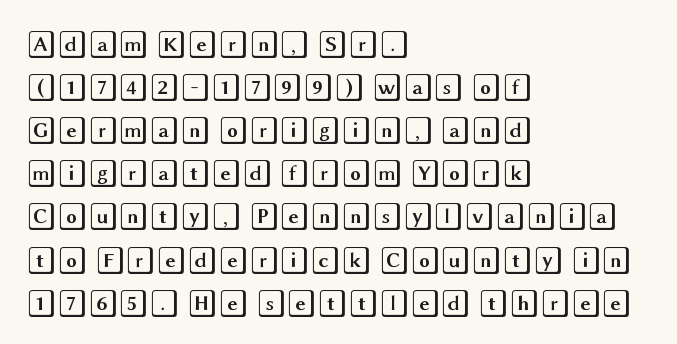
Q: Is the text italic (slanted)? A: No, it is upright.
Q: Is the text underlined? A: No.
Q: How is the paragraph aligned? A: Left-aligned.
Q: Is the spacing between letters normal or unusually wide? A: Normal.
Q: Is the spacing between lines tight, normal or loose? A: Normal.
Q: Width (condensed, normal, or wide)? A: Wide.
Q: x-height? A: Large.
